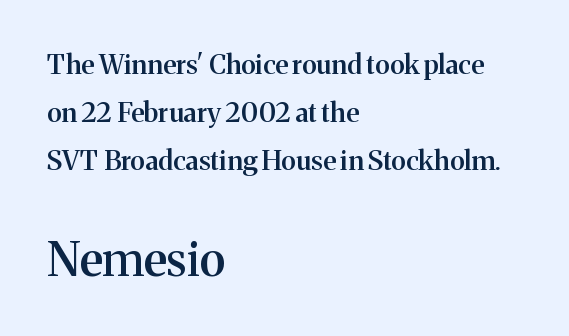
Italic: no, the glyphs are upright roman. Character widths vary here, with narrow letters taking less room than wide ones. Horizontal alignment here is leftward, the default for most running prose. Stroke terminals: seriffed. Descenders hang freely into open space. Stroke thickness is moderately raised; the sample reads as semibold.
